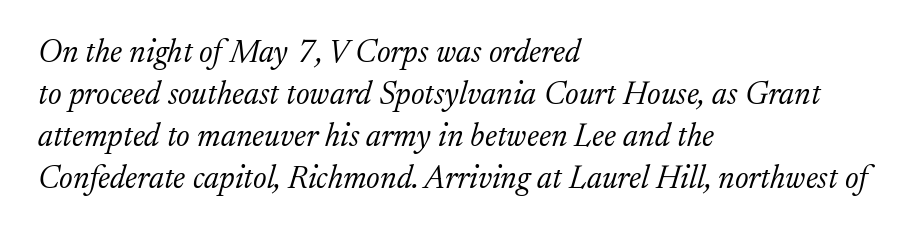
The image shows 32 px light serif type, italic (leaning right); set left-aligned, normal line spacing (1.31x), normal letter spacing, not underlined; low stroke contrast and a medium x-height.
